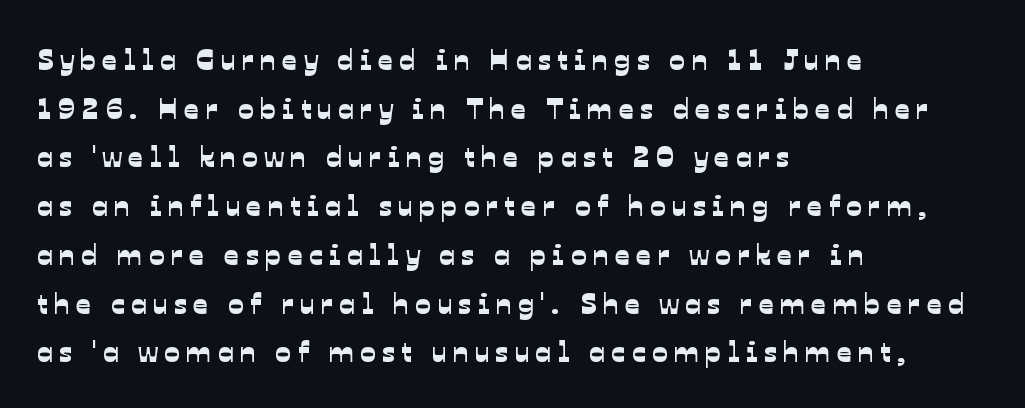
Serif or sans? Sans — the stroke terminals are bare. Nobody drew a line under any word here. Honestly, the letter spacing is so wide it's the main thing you notice. Is this a fixed-width face? No — the glyphs have proportional, varying widths.
